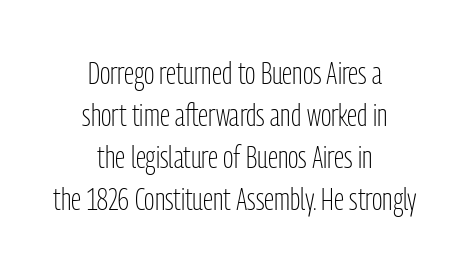
The image shows 31 px light, condensed sans-serif type, upright; set centered, normal line spacing (1.35x), normal letter spacing, not underlined; low stroke contrast and a medium x-height.
